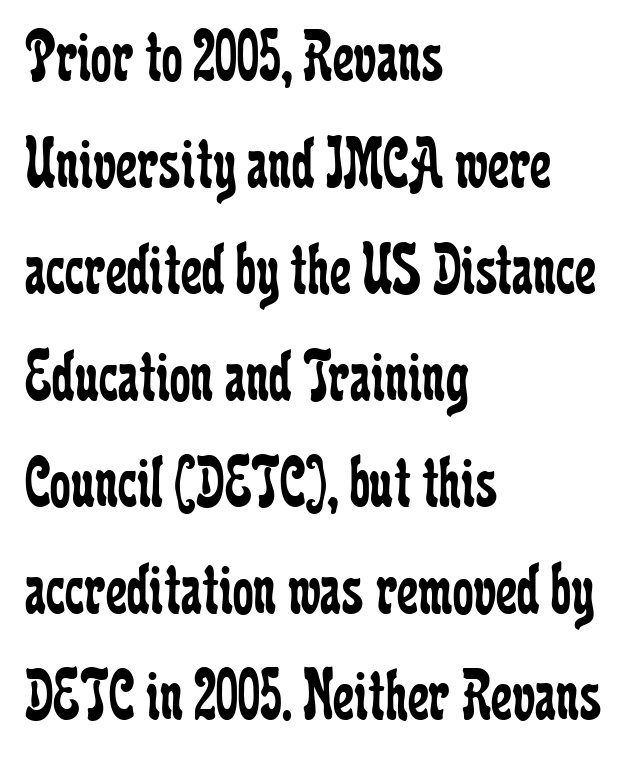
Q: Is the text bold? A: No.
Q: Is the text italic (slanted)? A: No, it is upright.
Q: Is the typeface a serif or a sans-serif typeface? A: Serif.
Q: Is the text underlined? A: No.
Q: How is the paragraph aligned? A: Left-aligned.
Q: Is the spacing between letters normal or unusually wide? A: Normal.
Q: Is the spacing between lines tight, normal or loose? A: Normal.
Q: Width (condensed, normal, or wide)? A: Condensed.
Q: Stroke contrast? A: Low.
Q: x-height? A: Medium.
Q: Monospaced? A: No.
